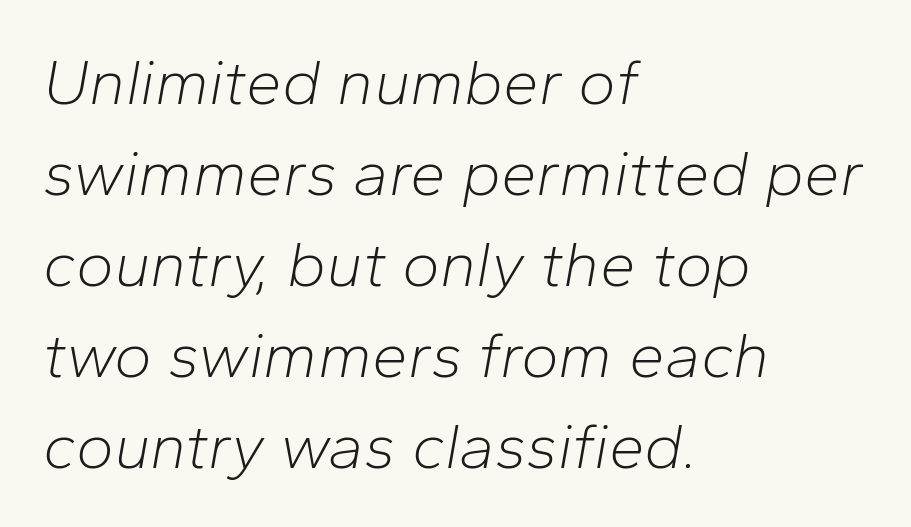
Q: Is the text bold? A: No.
Q: Is the text italic (slanted)? A: Yes, it leans right by about 10 degrees.
Q: Is the text underlined? A: No.
Q: How is the paragraph aligned? A: Left-aligned.
Q: Is the spacing between letters normal or unusually wide? A: Normal.
Q: Is the spacing between lines tight, normal or loose? A: Normal.
Q: Width (condensed, normal, or wide)? A: Normal.
Q: Stroke contrast? A: Low.
Q: x-height? A: Medium.
Q: Monospaced? A: No.
